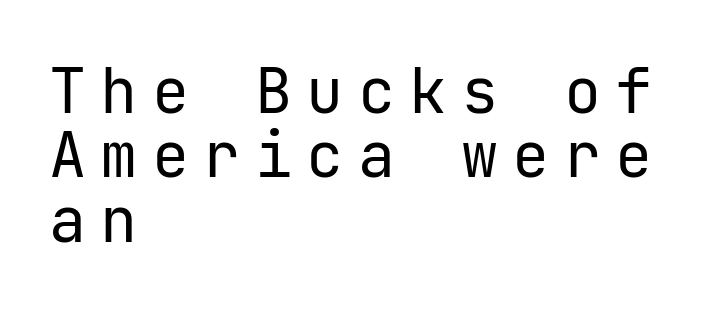
This rendering features lettering with no underline. To sum up the face: it is a sans, with no serifs. Do the letters lean? They stand straight. A quiet, ordinary-to-light weight characterises the typeface. Successive baselines arrive quickly, one right under another.
